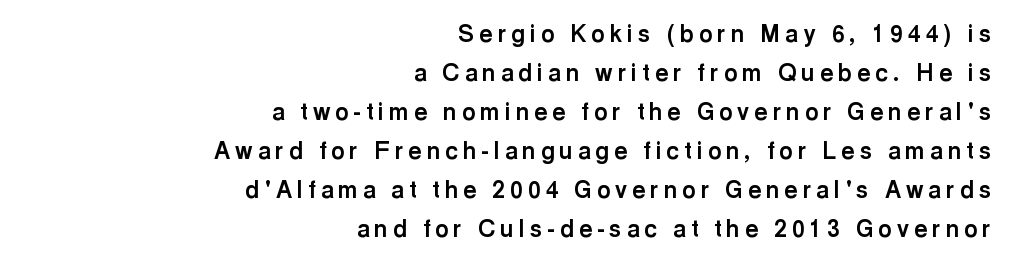
Q: Is the text bold? A: Yes.
Q: Is the text italic (slanted)? A: No, it is upright.
Q: Is the text underlined? A: No.
Q: How is the paragraph aligned? A: Right-aligned.
Q: Is the spacing between letters normal or unusually wide? A: Unusually wide.
Q: Is the spacing between lines tight, normal or loose? A: Normal.
